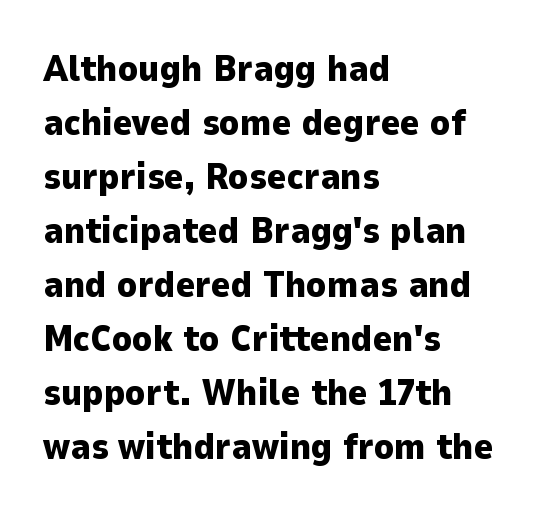
Q: Is the text bold? A: Yes.
Q: Is the text italic (slanted)? A: No, it is upright.
Q: Is the typeface a serif or a sans-serif typeface? A: Sans-serif.
Q: Is the text underlined? A: No.
Q: How is the paragraph aligned? A: Left-aligned.
Q: Is the spacing between letters normal or unusually wide? A: Normal.
Q: Is the spacing between lines tight, normal or loose? A: Normal.
Q: Width (condensed, normal, or wide)? A: Normal.
Q: Stroke contrast? A: Low.
Q: x-height? A: Medium.
Q: Monospaced? A: No.
